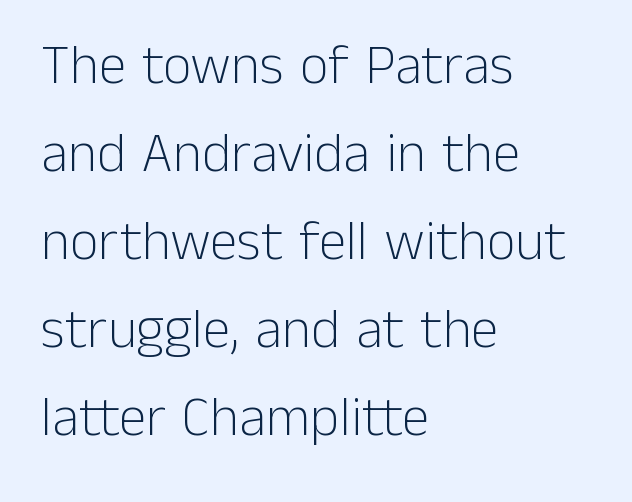
A typesetter would label this face a sans. This is roman type, the default non-slanted kind. Summary of vertical rhythm: regular, with standard interline spacing. The characters are drawn with everyday or finer stroke widths.
